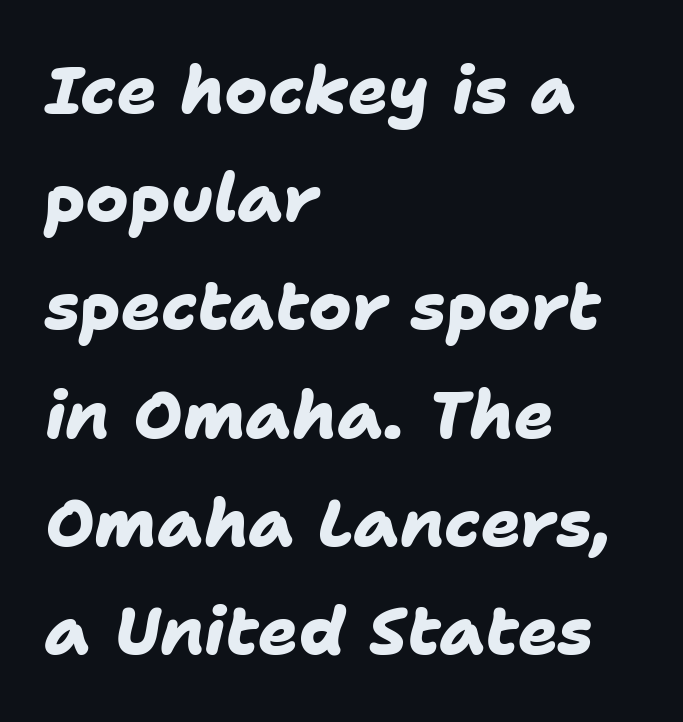
Compared with typical paragraphs, the rows here are spaced about the same. How heavy is the stroke? Heavy — this is a bold. A typesetter would label this face a sans. The zone under the glyphs is completely vacant.
